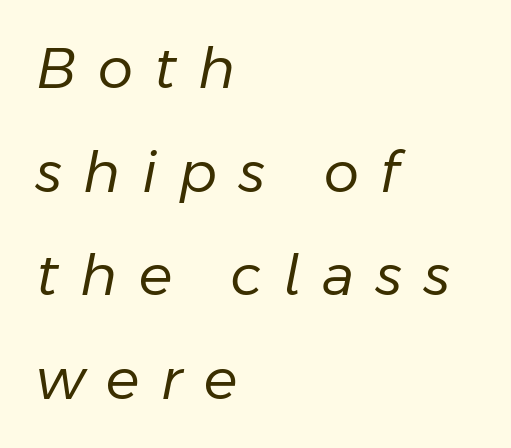
Q: Is the text bold? A: No.
Q: Is the text italic (slanted)? A: Yes, it leans right by about 11 degrees.
Q: Is the text underlined? A: No.
Q: How is the paragraph aligned? A: Left-aligned.
Q: Is the spacing between letters normal or unusually wide? A: Unusually wide.
Q: Width (condensed, normal, or wide)? A: Normal.
Q: Stroke contrast? A: Low.
Q: x-height? A: Medium.
Q: Monospaced? A: No.
